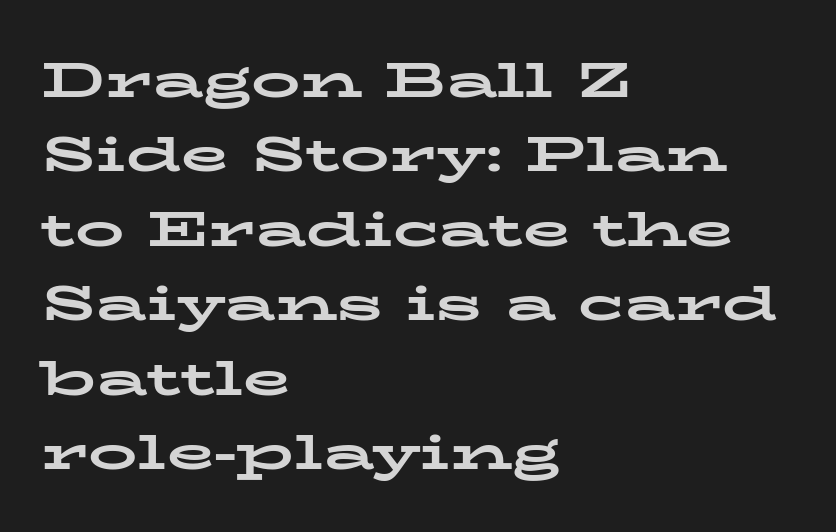
{"serif": "yes", "italic": "no", "bold": "yes", "weight": "bold", "width": "wide", "stroke_contrast": "low", "x_height": "medium", "monospaced": "no", "underline": "no", "align": "left", "line_spacing": "normal", "line_spacing_ratio": 1.52, "letter_spacing": "normal", "letter_spacing_em": 0.0, "glyph_px": 49}
